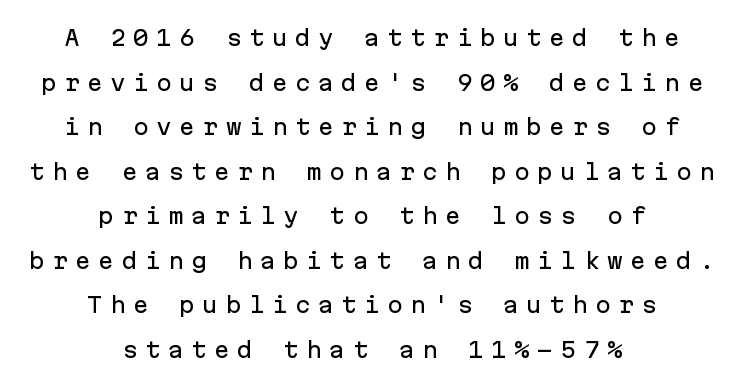
{"italic": "no", "underline": "no", "align": "center", "line_spacing": "loose", "line_spacing_ratio": 2.12, "letter_spacing": "wide", "letter_spacing_em": 0.35, "glyph_px": 21}
